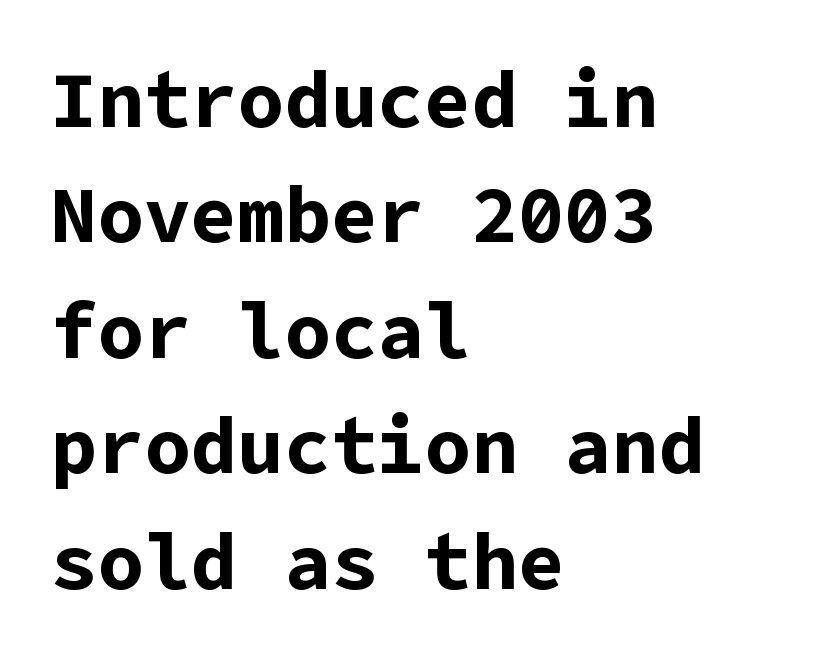
Q: Is the text bold? A: Yes.
Q: Is the text italic (slanted)? A: No, it is upright.
Q: Is the typeface a serif or a sans-serif typeface? A: Sans-serif.
Q: Is the text underlined? A: No.
Q: How is the paragraph aligned? A: Left-aligned.
Q: Is the spacing between letters normal or unusually wide? A: Normal.
Q: Is the spacing between lines tight, normal or loose? A: Normal.
Q: Width (condensed, normal, or wide)? A: Normal.
Q: Stroke contrast? A: Low.
Q: x-height? A: Medium.
